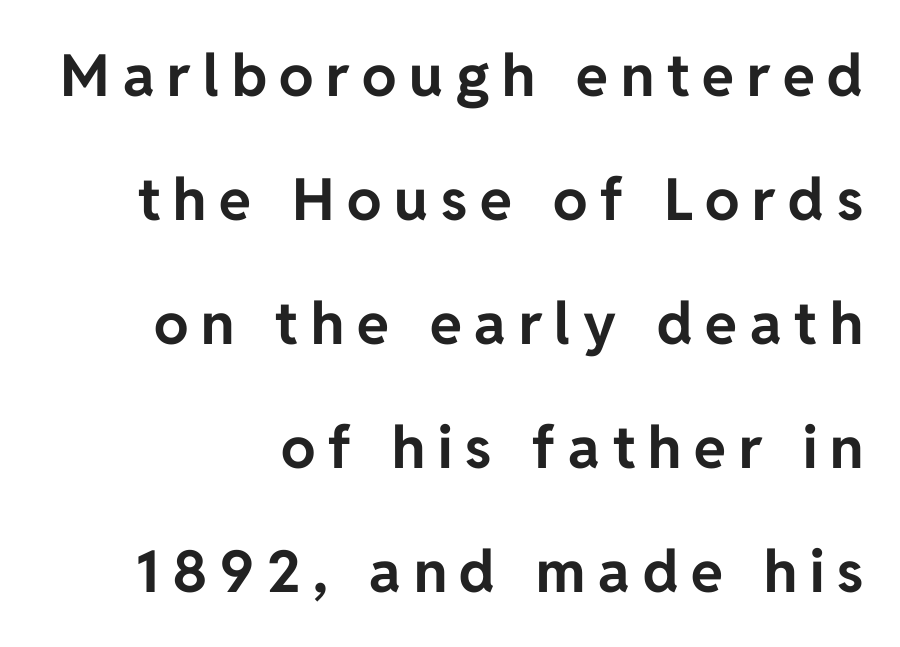
Q: Is the text bold? A: Yes.
Q: Is the text italic (slanted)? A: No, it is upright.
Q: Is the typeface a serif or a sans-serif typeface? A: Sans-serif.
Q: Is the text underlined? A: No.
Q: How is the paragraph aligned? A: Right-aligned.
Q: Is the spacing between letters normal or unusually wide? A: Unusually wide.
Q: Is the spacing between lines tight, normal or loose? A: Loose.
Q: Width (condensed, normal, or wide)? A: Normal.
Q: Stroke contrast? A: Low.
Q: x-height? A: Medium.
Q: Monospaced? A: No.
